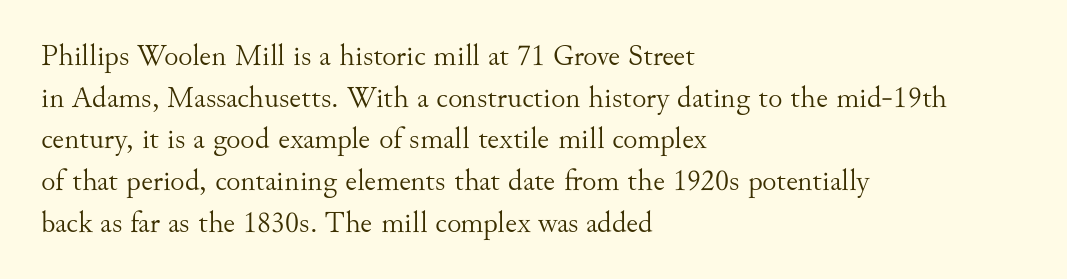
The letters advance in unequal steps, a hallmark of proportional type. Layout note: lines flush left. Nope, not italic — everything's standing straight. A serif font was chosen for this passage.
